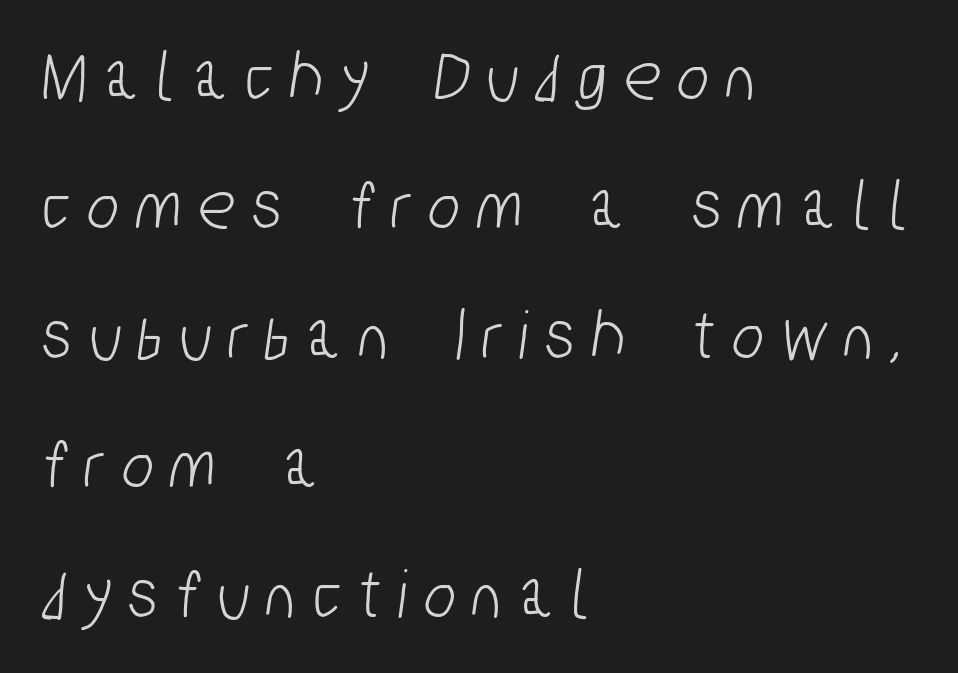
Q: Is the typeface a serif or a sans-serif typeface? A: Sans-serif.
Q: Is the text underlined? A: No.
Q: How is the paragraph aligned? A: Left-aligned.
Q: Is the spacing between letters normal or unusually wide? A: Unusually wide.
Q: Width (condensed, normal, or wide)? A: Condensed.
Q: Stroke contrast? A: Low.
Q: x-height? A: Medium.
Q: Monospaced? A: No.
